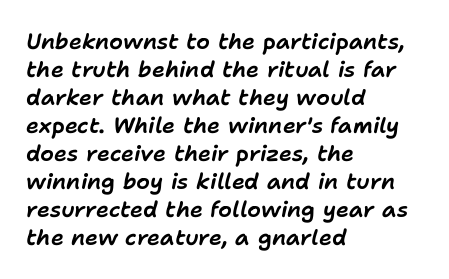
{"italic": "yes", "lean": "right", "slant_degrees": 11, "underline": "no", "align": "left", "line_spacing": "normal", "line_spacing_ratio": 1.27, "letter_spacing": "normal", "letter_spacing_em": 0.0, "glyph_px": 22}
